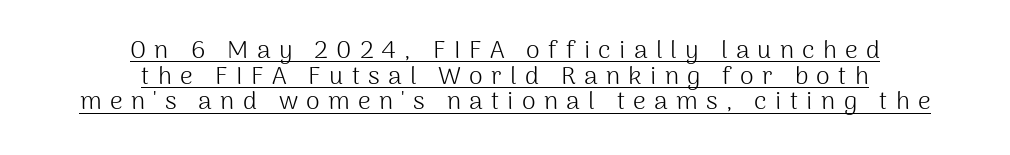
Is there any slant? The stems are plumb. Each line of the rendering has a horizontal stroke beneath the glyphs. The paragraph has two soft edges and a firm central axis. The passage shown has open, widely tracked lettering throughout.
